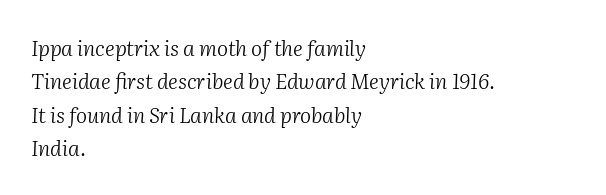
The image shows 21 px text type, italic (leaning right); set left-aligned, normal line spacing (1.59x), normal letter spacing, not underlined.
